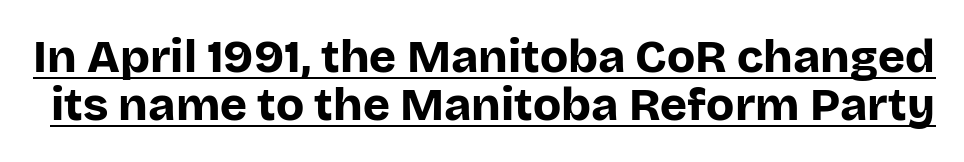
{"serif": "no", "italic": "no", "bold": "yes", "weight": "bold", "width": "normal", "stroke_contrast": "low", "x_height": "large", "monospaced": "no", "underline": "yes", "line_spacing": "tight", "line_spacing_ratio": 1.04, "letter_spacing": "normal", "letter_spacing_em": 0.0, "glyph_px": 46}
